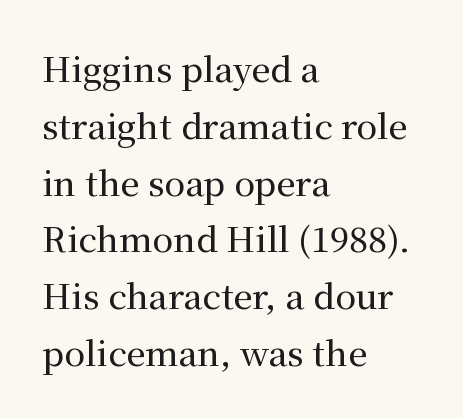
Q: Is the text italic (slanted)? A: No, it is upright.
Q: Is the typeface a serif or a sans-serif typeface? A: Serif.
Q: Is the text underlined? A: No.
Q: How is the paragraph aligned? A: Left-aligned.
Q: Is the spacing between letters normal or unusually wide? A: Normal.
Q: Is the spacing between lines tight, normal or loose? A: Normal.
Q: Width (condensed, normal, or wide)? A: Normal.
Q: Stroke contrast? A: Medium.
Q: x-height? A: Medium.
Q: Monospaced? A: No.
